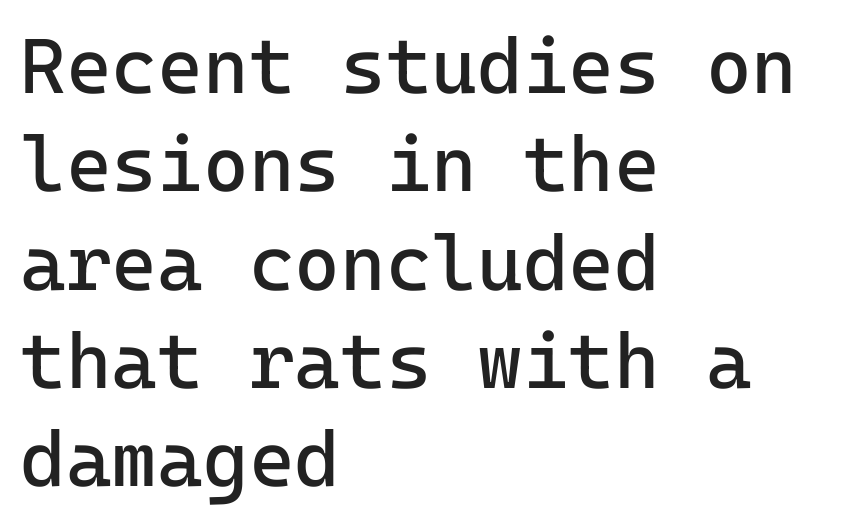
Q: Is the text bold? A: No.
Q: Is the text italic (slanted)? A: No, it is upright.
Q: Is the typeface a serif or a sans-serif typeface? A: Sans-serif.
Q: Is the text underlined? A: No.
Q: How is the paragraph aligned? A: Left-aligned.
Q: Is the spacing between letters normal or unusually wide? A: Normal.
Q: Is the spacing between lines tight, normal or loose? A: Normal.
Q: Width (condensed, normal, or wide)? A: Normal.
Q: Stroke contrast? A: Low.
Q: x-height? A: Medium.
Q: Monospaced? A: Yes.
